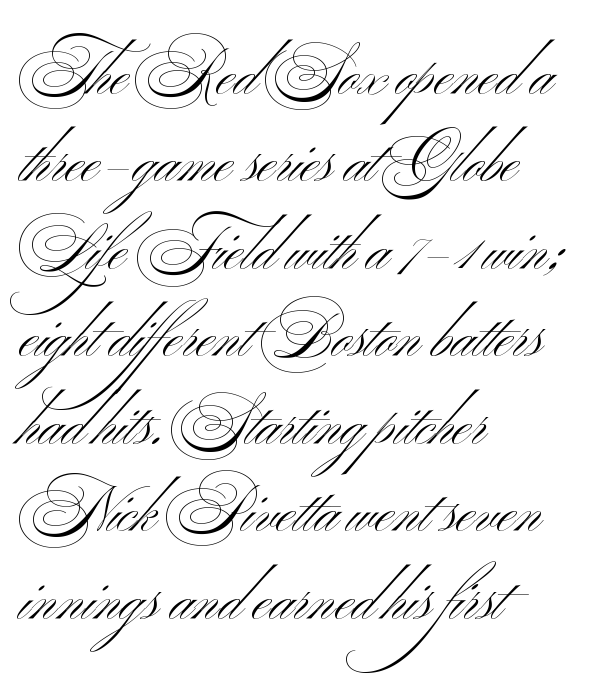
{"serif": "no", "bold": "no", "weight": "light", "width": "wide", "stroke_contrast": "medium", "x_height": "small", "monospaced": "no", "underline": "no", "align": "left", "line_spacing": "normal", "line_spacing_ratio": 1.41, "letter_spacing": "normal", "letter_spacing_em": 0.0, "glyph_px": 62}
